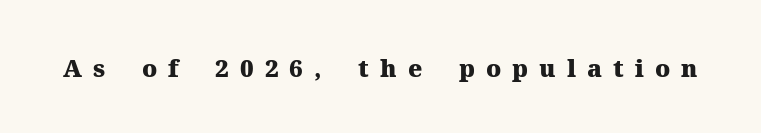
Q: Is the text bold? A: Yes.
Q: Is the text italic (slanted)? A: No, it is upright.
Q: Is the text underlined? A: No.
Q: Is the spacing between letters normal or unusually wide? A: Unusually wide.
